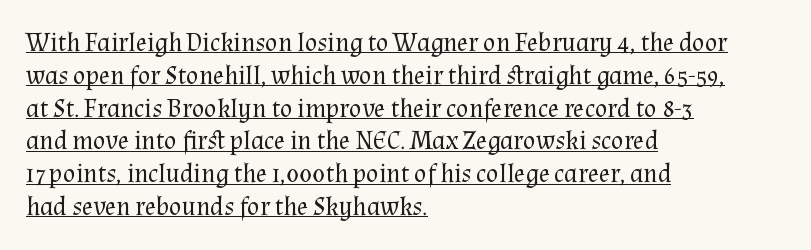
{"italic": "no", "bold": "no", "underline": "yes", "align": "left", "line_spacing": "normal", "line_spacing_ratio": 1.26, "letter_spacing": "normal", "letter_spacing_em": 0.0, "glyph_px": 26}
